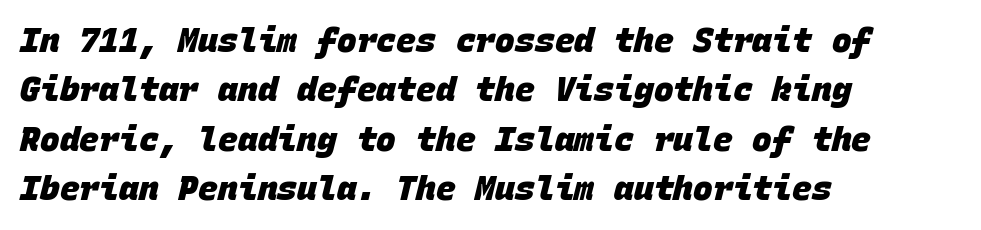
Looks like terminal output: every glyph gets an equal slot. The face used here has the dense, thick strokes of a bold. A classic flush-left, rag-right setting is used for this passage. The zone under the glyphs is completely vacant. Typographically, this falls in the sans-serif category. Default kerning and tracking; the words read as compact shapes.
